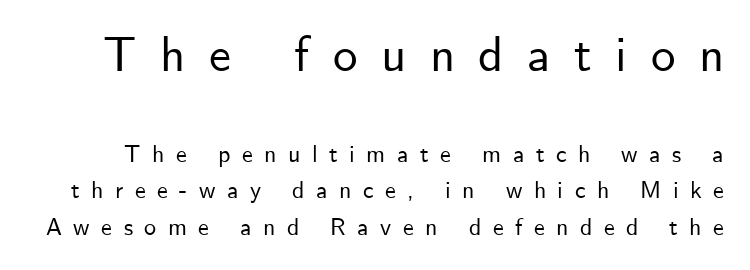
Is this a fixed-width face? No — the glyphs have proportional, varying widths. Here the first block reads like a headline and the second like body copy. Words float on clear page, feet unadorned. Unlike a traditional serif, this face leaves its strokes unadorned. These lines sit exactly where default settings would place them.
